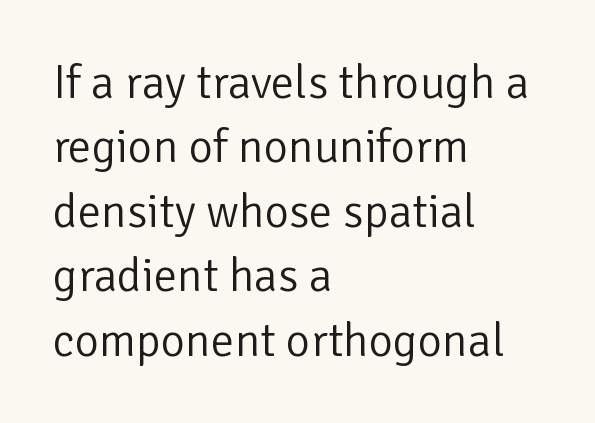
The image shows 47 px light sans-serif type, upright; set left-aligned, normal line spacing (1.37x), normal letter spacing, not underlined; low stroke contrast and a medium x-height.
